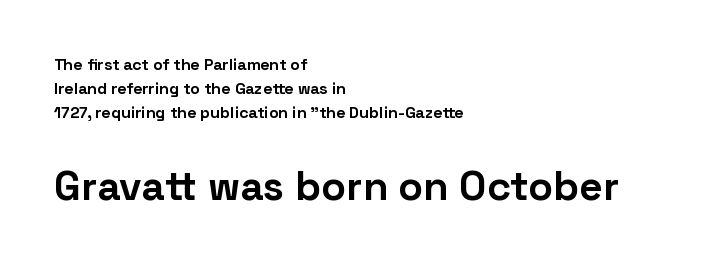
{"serif": "no", "italic": "no", "bold": "yes", "weight": "bold", "width": "normal", "stroke_contrast": "low", "x_height": "medium", "monospaced": "no", "underline": "no", "align": "left", "line_spacing": "normal", "line_spacing_ratio": 1.51, "letter_spacing": "normal", "letter_spacing_em": 0.0, "larger_block": "second", "size_ratio": 2.56, "glyph_px": 41}
